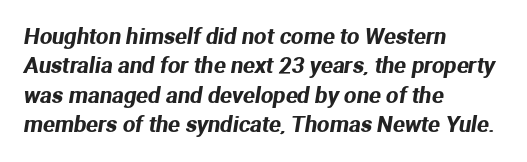
Q: Is the text underlined? A: No.
Q: How is the paragraph aligned? A: Left-aligned.
Q: Is the spacing between letters normal or unusually wide? A: Normal.
Q: Is the spacing between lines tight, normal or loose? A: Normal.
